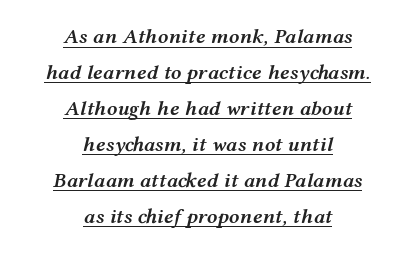
The image shows 21 px text type, italic (leaning right); set centered, line spacing 1.71x, normal letter spacing, underlined.
